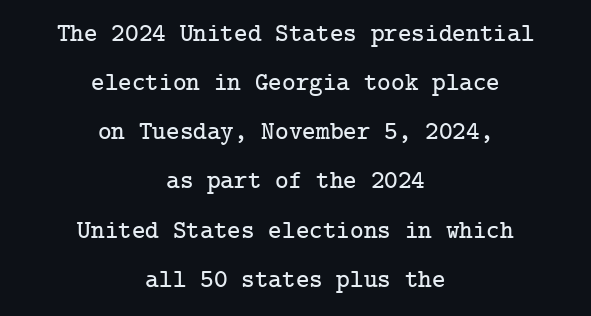
The image shows 26 px text type, upright; set centered, line spacing 1.89x, normal letter spacing, not underlined.
